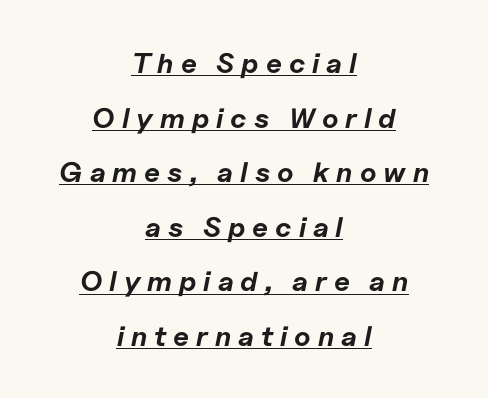
The image shows 28 px bold type, italic (leaning right); set centered, loose line spacing (1.95x), unusually wide letter spacing (+0.25 em), underlined; low stroke contrast and a medium x-height.
